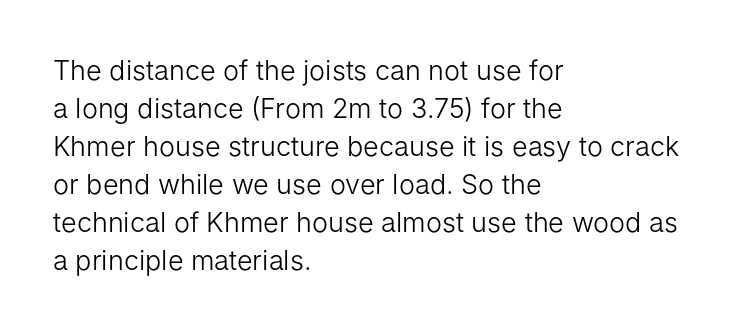
Q: Is the text bold? A: No.
Q: Is the text italic (slanted)? A: No, it is upright.
Q: Is the text underlined? A: No.
Q: How is the paragraph aligned? A: Left-aligned.
Q: Is the spacing between letters normal or unusually wide? A: Normal.
Q: Is the spacing between lines tight, normal or loose? A: Normal.
